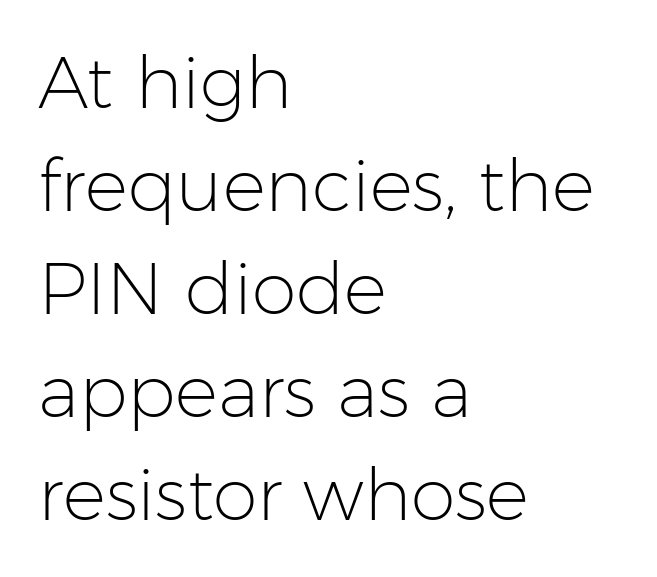
Q: Is the text bold? A: No.
Q: Is the text italic (slanted)? A: No, it is upright.
Q: Is the typeface a serif or a sans-serif typeface? A: Sans-serif.
Q: Is the text underlined? A: No.
Q: How is the paragraph aligned? A: Left-aligned.
Q: Is the spacing between letters normal or unusually wide? A: Normal.
Q: Is the spacing between lines tight, normal or loose? A: Normal.
Q: Width (condensed, normal, or wide)? A: Normal.
Q: Stroke contrast? A: Low.
Q: x-height? A: Medium.
Q: Monospaced? A: No.
